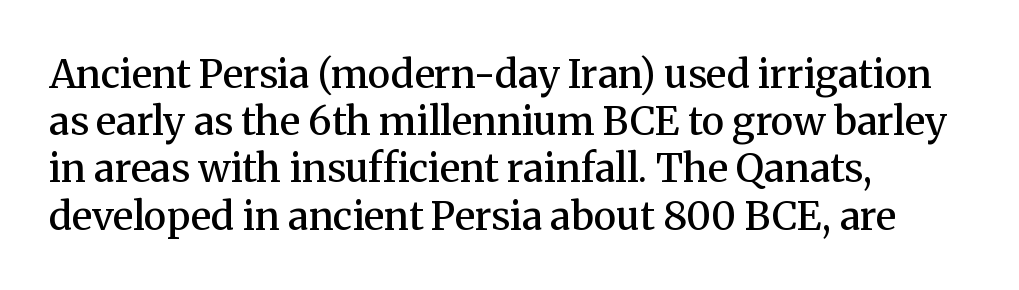
Q: Is the text bold? A: Semi-bold.
Q: Is the text italic (slanted)? A: No, it is upright.
Q: Is the typeface a serif or a sans-serif typeface? A: Serif.
Q: Is the text underlined? A: No.
Q: How is the paragraph aligned? A: Left-aligned.
Q: Is the spacing between letters normal or unusually wide? A: Normal.
Q: Width (condensed, normal, or wide)? A: Normal.
Q: Stroke contrast? A: Medium.
Q: x-height? A: Medium.
Q: Monospaced? A: No.
